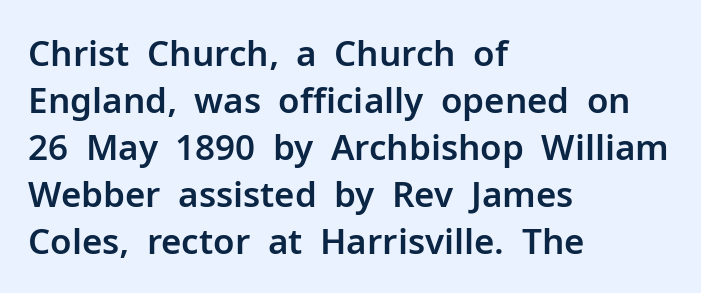
{"serif": "no", "italic": "no", "width": "normal", "stroke_contrast": "low", "x_height": "medium", "monospaced": "no", "underline": "no", "align": "left", "line_spacing": "normal", "line_spacing_ratio": 1.34, "letter_spacing": "normal", "letter_spacing_em": 0.0, "glyph_px": 35}
